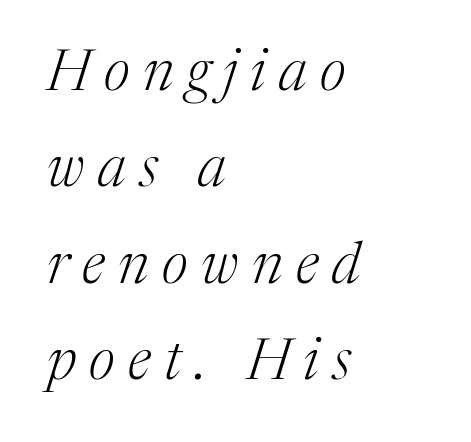
The rendering uses a moderate line-height, typical for paragraphs. Rendered with sloped, italic letterforms. Unlike a clean sans, this face finishes its strokes with serifs. Honestly, there is no underline to notice here at all.
